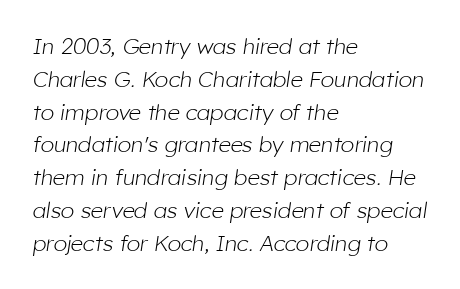
The image shows 22 px text type, italic (leaning right); set left-aligned, normal line spacing (1.49x), normal letter spacing, not underlined.
